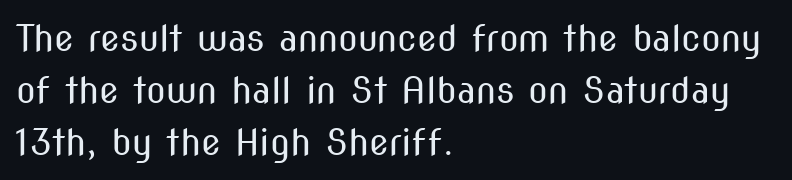
Letters rest on an invisible, unmarked baseline. The lines are quadded left. Each letter keeps its own natural width here, so spacing adapts to shape. Words appear dense and cohesive because spacing is normal. The typesetting does not lean heavy: it is not bold. The letters stand straight up with perfectly vertical stems.
